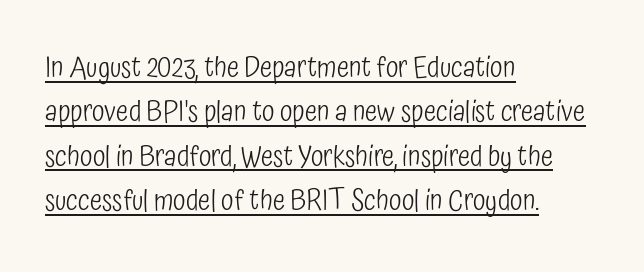
Characters follow at the spacing the type designer built in. This is the regular roman posture of the typeface. A light-to-regular cut is what we see here. Stroke terminals: plain, sans-serif.
